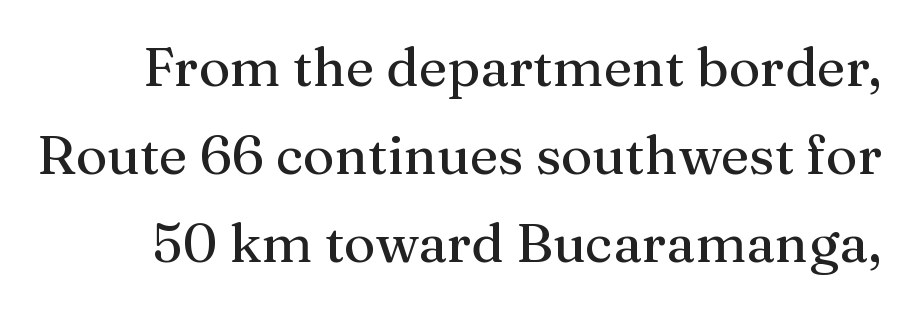
The image shows 54 px serif type, upright; set normal line spacing (1.63x), normal letter spacing, not underlined; medium stroke contrast and a medium x-height.
